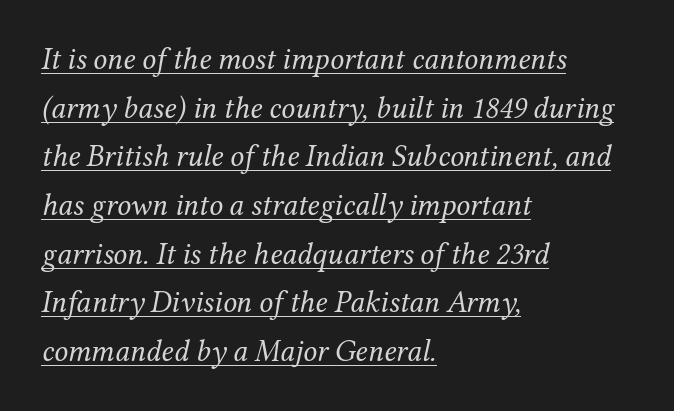
The image shows 31 px regular-weight serif type, italic (leaning right); set left-aligned, normal line spacing (1.57x), normal letter spacing, underlined; medium stroke contrast and a medium x-height.
